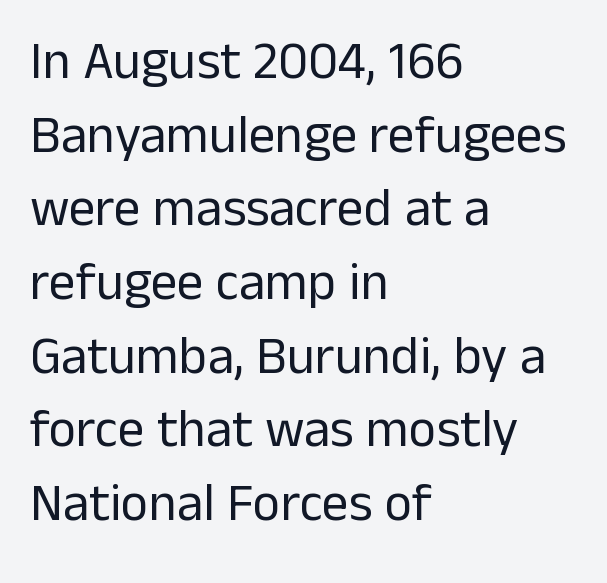
The image shows 53 px regular-weight sans-serif type, upright; set left-aligned, normal line spacing (1.39x), normal letter spacing, not underlined; low stroke contrast and a medium x-height.
